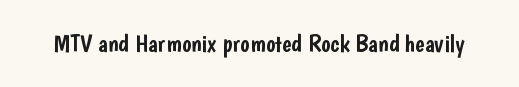
The image shows 25 px text type, upright; set normal letter spacing, not underlined.
